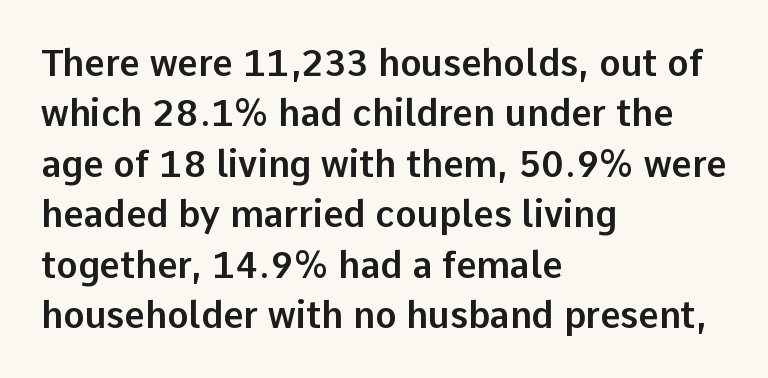
The image shows 36 px sans-serif type, upright; set left-aligned, normal line spacing (1.4x), normal letter spacing, not underlined; low stroke contrast and a medium x-height.
